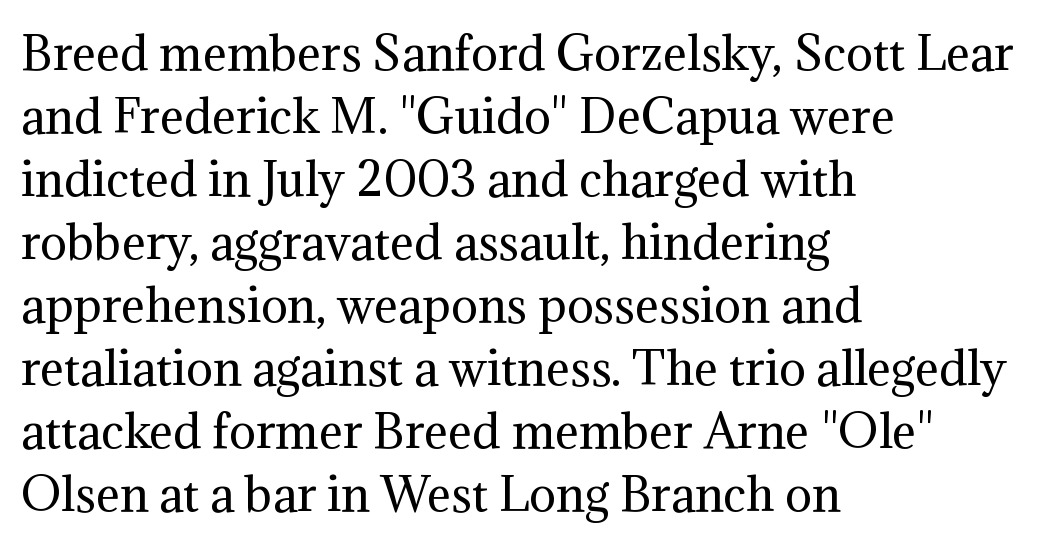
Q: Is the text bold? A: No.
Q: Is the text italic (slanted)? A: No, it is upright.
Q: Is the typeface a serif or a sans-serif typeface? A: Serif.
Q: Is the text underlined? A: No.
Q: How is the paragraph aligned? A: Left-aligned.
Q: Is the spacing between letters normal or unusually wide? A: Normal.
Q: Is the spacing between lines tight, normal or loose? A: Normal.
Q: Width (condensed, normal, or wide)? A: Normal.
Q: Stroke contrast? A: Medium.
Q: x-height? A: Medium.
Q: Monospaced? A: No.
